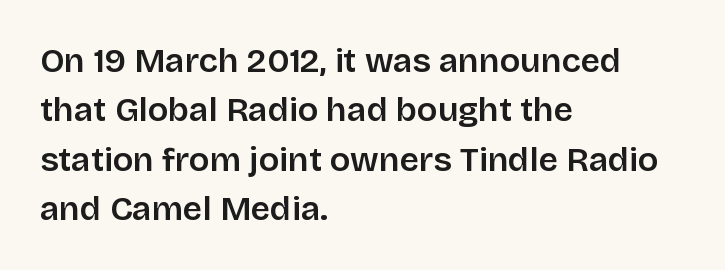
Nobody touched the tracking dial on this one. The rag falls on the right side of this text block. The typeface chosen for these lines omits serifs. In terms of posture, this sample is upright.
